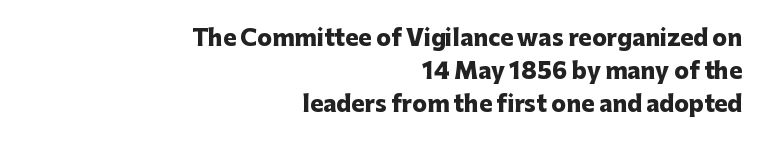
Q: Is the text bold? A: Yes.
Q: Is the text italic (slanted)? A: No, it is upright.
Q: Is the text underlined? A: No.
Q: How is the paragraph aligned? A: Right-aligned.
Q: Is the spacing between letters normal or unusually wide? A: Normal.
Q: Is the spacing between lines tight, normal or loose? A: Normal.
